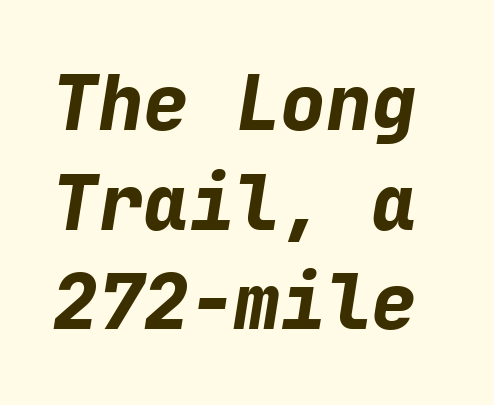
Q: Is the text bold? A: Yes.
Q: Is the text italic (slanted)? A: Yes, it leans right by about 9 degrees.
Q: Is the text underlined? A: No.
Q: Is the spacing between letters normal or unusually wide? A: Normal.
Q: Is the spacing between lines tight, normal or loose? A: Normal.
Q: Width (condensed, normal, or wide)? A: Normal.
Q: Stroke contrast? A: Low.
Q: x-height? A: Medium.
Q: Monospaced? A: Yes.
